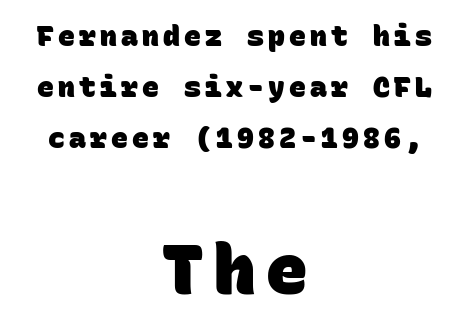
The letters march in equal steps, a hallmark of fixed-pitch type. Serif or sans? Sans — the stroke terminals are bare. Clear beneath every line of the passage. In this sample the second text group is rendered at the bigger scale. Is the block centered? Yes — each line is placed symmetrically about the middle. A full-strength bold gives these letters their thick strokes.
